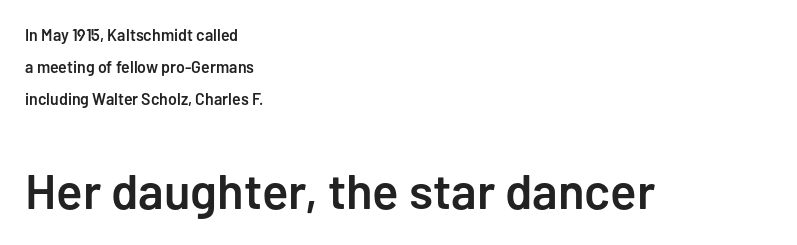
Q: Is the text bold? A: Semi-bold.
Q: Is the text italic (slanted)? A: No, it is upright.
Q: Is the typeface a serif or a sans-serif typeface? A: Sans-serif.
Q: Is the text underlined? A: No.
Q: How is the paragraph aligned? A: Left-aligned.
Q: Is the spacing between letters normal or unusually wide? A: Normal.
Q: Is the spacing between lines tight, normal or loose? A: Loose.
Q: Which block of text is set in a larger size, the first (top) or the second (bottom)? A: The second (bottom) one.
Q: Width (condensed, normal, or wide)? A: Normal.
Q: Stroke contrast? A: Low.
Q: x-height? A: Medium.
Q: Monospaced? A: No.
